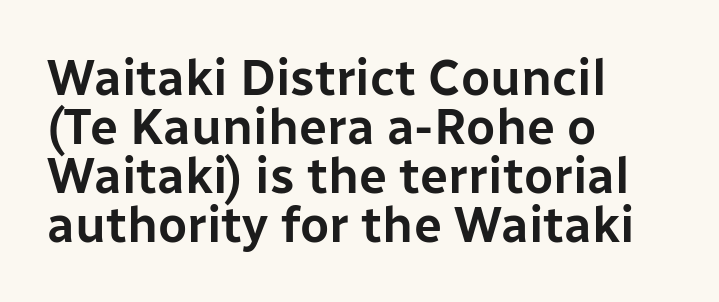
If you drew a ruler down the left edge, every line would touch it. Looks like regular typesetting: each glyph gets only the width it needs. The foot of each line stays bare and open. One glance says dense: line gaps are narrower than usual. The face used here is rendered with its standard letterfit. Regarding serifs, this sample does without them.
